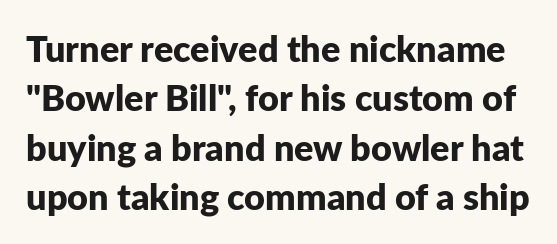
{"serif": "no", "italic": "no", "bold": "yes", "weight": "bold", "width": "normal", "stroke_contrast": "low", "x_height": "medium", "monospaced": "no", "underline": "no", "line_spacing": "normal", "line_spacing_ratio": 1.37, "letter_spacing": "normal", "letter_spacing_em": 0.0, "glyph_px": 36}
